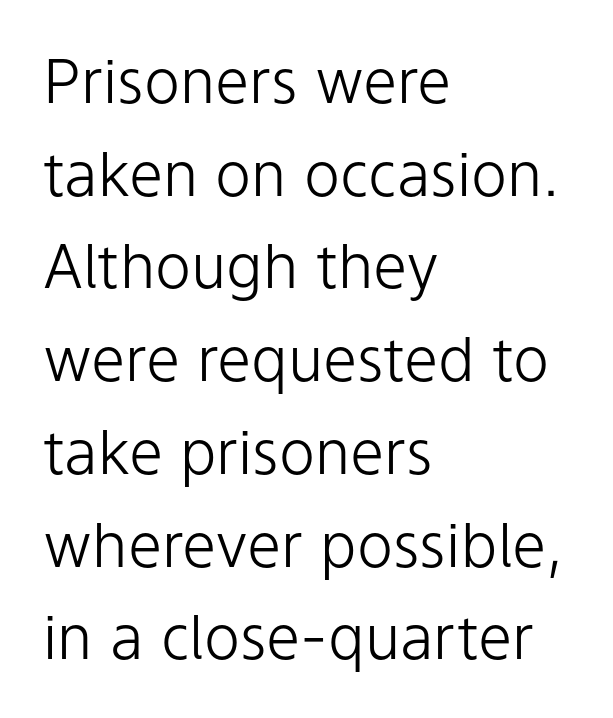
{"serif": "no", "italic": "no", "bold": "no", "weight": "light", "width": "normal", "stroke_contrast": "low", "x_height": "medium", "monospaced": "no", "underline": "no", "align": "left", "line_spacing": "normal", "line_spacing_ratio": 1.52, "letter_spacing": "normal", "letter_spacing_em": 0.0, "glyph_px": 61}
